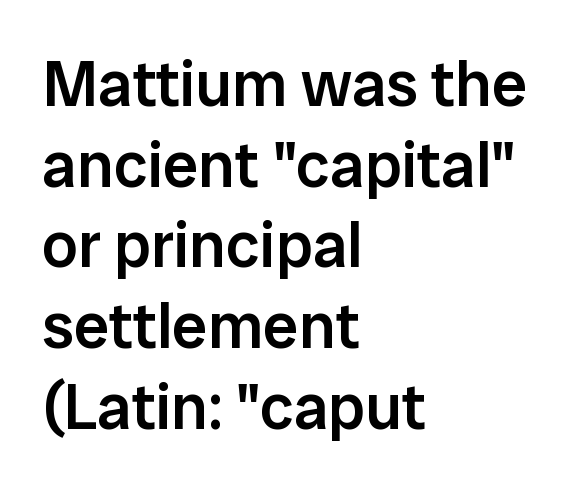
The image shows 64 px semibold sans-serif type, upright; set left-aligned, normal line spacing (1.26x), normal letter spacing, not underlined; low stroke contrast and a medium x-height.
